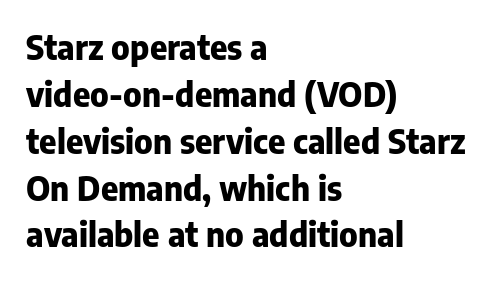
{"serif": "no", "italic": "no", "bold": "yes", "weight": "heavy", "width": "normal", "stroke_contrast": "low", "x_height": "medium", "monospaced": "no", "underline": "no", "align": "left", "line_spacing": "normal", "line_spacing_ratio": 1.42, "letter_spacing": "normal", "letter_spacing_em": 0.0, "glyph_px": 33}
